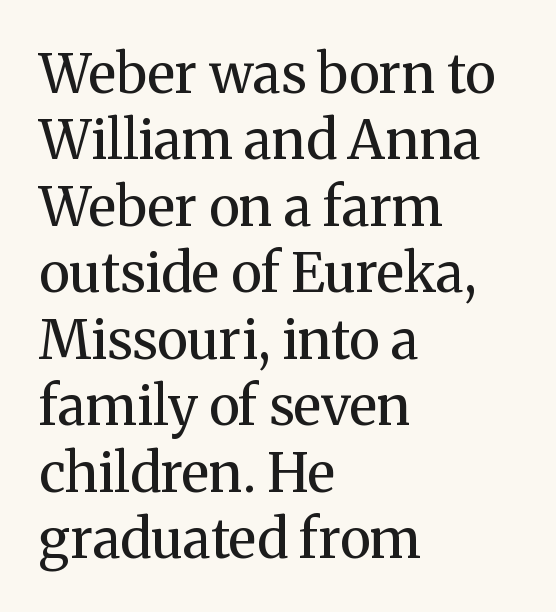
The image shows 54 px regular-weight serif type, upright; set left-aligned, line spacing 1.23x, normal letter spacing, not underlined; medium stroke contrast and a medium x-height.
